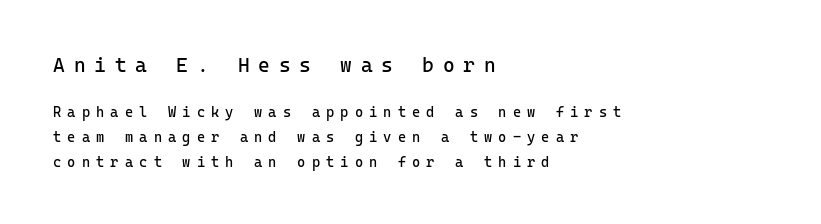
Q: Is the text bold? A: No.
Q: Is the text italic (slanted)? A: No, it is upright.
Q: Is the text underlined? A: No.
Q: How is the paragraph aligned? A: Left-aligned.
Q: Is the spacing between letters normal or unusually wide? A: Unusually wide.
Q: Which block of text is set in a larger size, the first (top) or the second (bottom)? A: The first (top) one.
